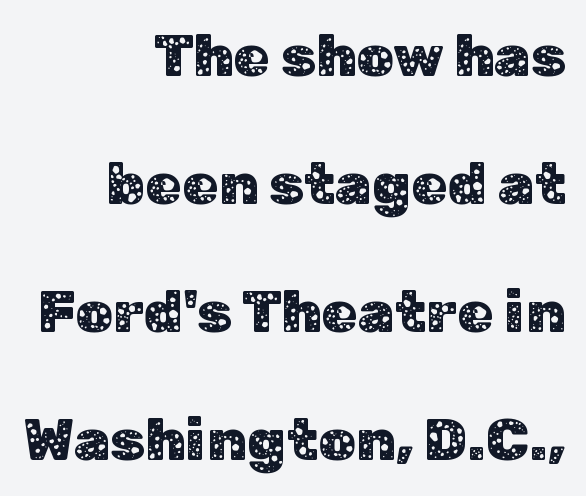
Q: Is the text italic (slanted)? A: No, it is upright.
Q: Is the typeface a serif or a sans-serif typeface? A: Sans-serif.
Q: Is the text underlined? A: No.
Q: How is the paragraph aligned? A: Right-aligned.
Q: Is the spacing between letters normal or unusually wide? A: Normal.
Q: Is the spacing between lines tight, normal or loose? A: Loose.
Q: Width (condensed, normal, or wide)? A: Normal.
Q: Stroke contrast? A: Low.
Q: x-height? A: Medium.
Q: Monospaced? A: No.
